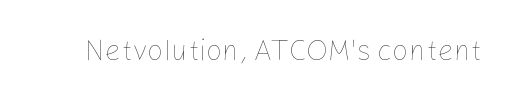
{"italic": "no", "bold": "no", "weight": "thin", "width": "normal", "stroke_contrast": "low", "x_height": "medium", "monospaced": "no", "underline": "no", "letter_spacing": "normal", "letter_spacing_em": 0.0, "glyph_px": 29}
